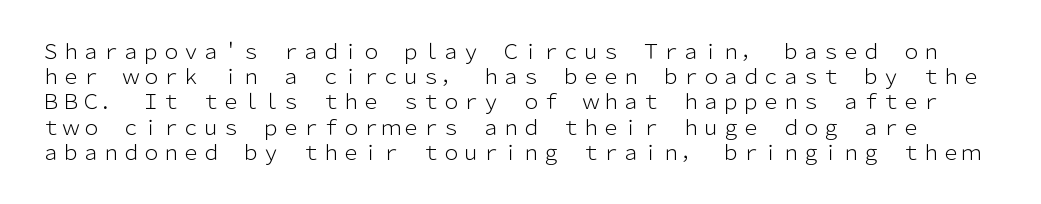
{"italic": "no", "bold": "no", "underline": "no", "line_spacing": "normal", "line_spacing_ratio": 1.26, "letter_spacing": "normal", "letter_spacing_em": 0.0, "glyph_px": 20}
